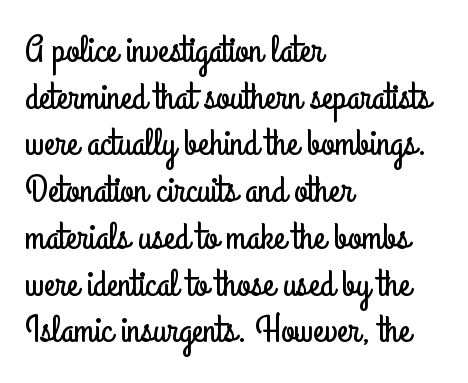
Varying glyph widths throughout — classic text-font behaviour. Nothing unusual about the tracking: characters are spaced as the font intends. All the whitespace from short lines collects on the right. To sum up the face: it is a sans, with no serifs.
